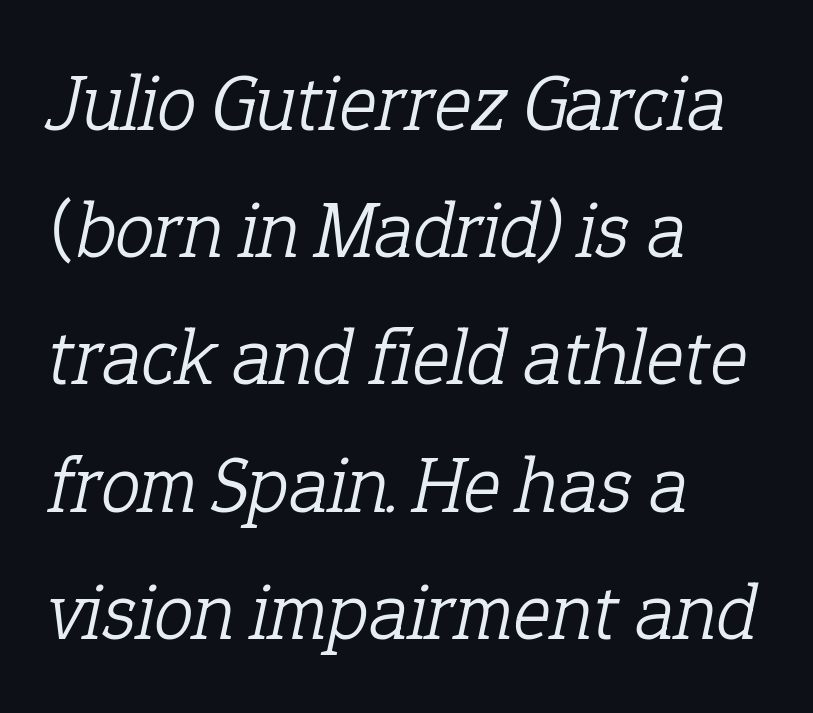
The image shows 80 px light serif type, italic (leaning right); set left-aligned, normal line spacing (1.59x), normal letter spacing, not underlined; low stroke contrast and a medium x-height.
